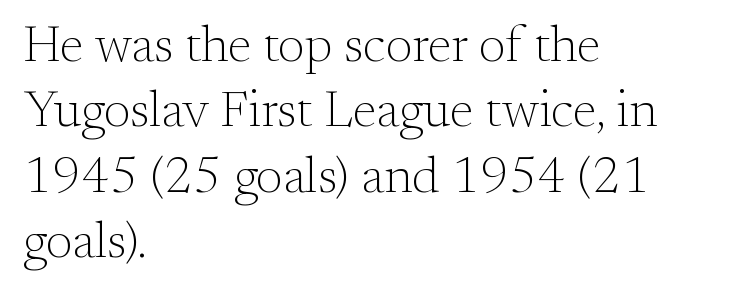
Descender tails drop into unmarked territory. Is the type heavy? It reads as light-to-regular instead. How are the letters spaced? Ordinarily, with no added tracking. Observe the serifs anchoring each vertical stroke in this sample.
